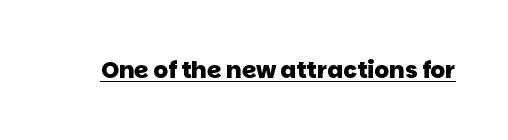
The image shows 23 px bold type; set normal letter spacing, underlined.
